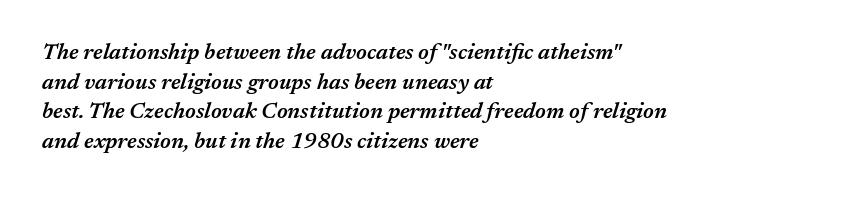
The image shows 22 px text type, italic (leaning right); set left-aligned, normal line spacing (1.35x), normal letter spacing, not underlined.
